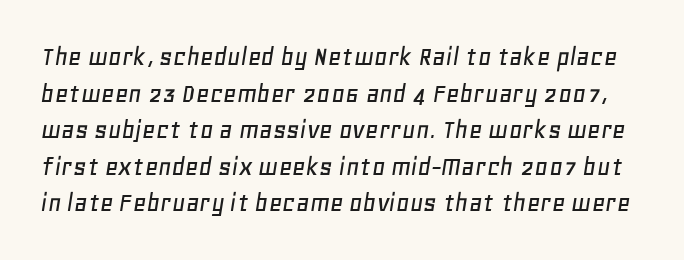
The image shows 29 px text type, italic (leaning right); set normal line spacing (1.26x), normal letter spacing, not underlined; low stroke contrast and a large x-height.
